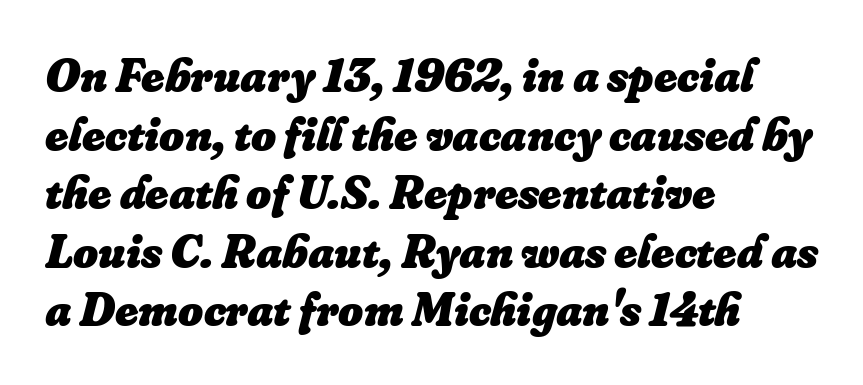
The rendering uses a bold face; every stroke is thick and dark. You could not count columns in this text — the font is proportionally spaced. The letters are slanted; this is an italic face. The glyphs are unaccompanied by any horizontal stroke below them. Which margin do the lines hug? The left one — the right edge is uneven.
